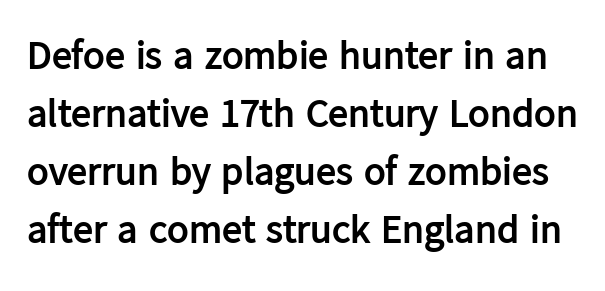
{"serif": "no", "italic": "no", "bold": "yes", "weight": "semibold", "width": "normal", "stroke_contrast": "low", "x_height": "medium", "monospaced": "no", "underline": "no", "line_spacing": "normal", "line_spacing_ratio": 1.45, "letter_spacing": "normal", "letter_spacing_em": 0.0, "glyph_px": 40}
